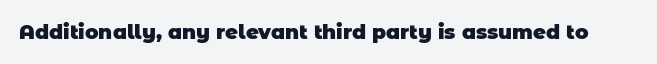
Q: Is the text bold? A: Yes.
Q: Is the text underlined? A: No.
Q: Is the spacing between letters normal or unusually wide? A: Normal.
